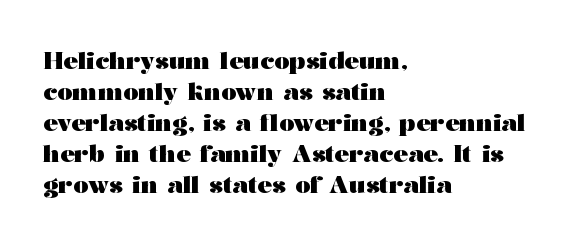
{"italic": "no", "bold": "yes", "underline": "no", "align": "left", "line_spacing": "normal", "line_spacing_ratio": 1.29, "letter_spacing": "normal", "letter_spacing_em": 0.0, "glyph_px": 24}
